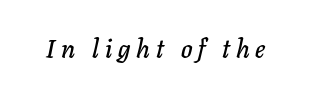
Substantial extra tracking has been applied to these lines. Descender tails drop into unmarked territory. It's the slanting kind of type.
